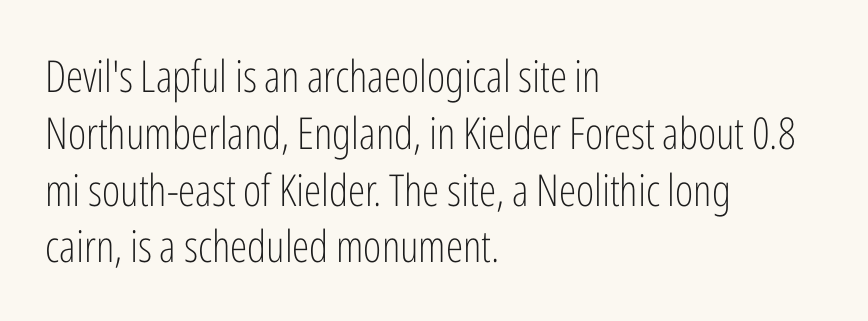
{"serif": "no", "italic": "no", "bold": "no", "weight": "light", "width": "condensed", "stroke_contrast": "low", "x_height": "medium", "monospaced": "no", "underline": "no", "align": "left", "line_spacing": "normal", "line_spacing_ratio": 1.29, "letter_spacing": "normal", "letter_spacing_em": 0.0, "glyph_px": 44}
